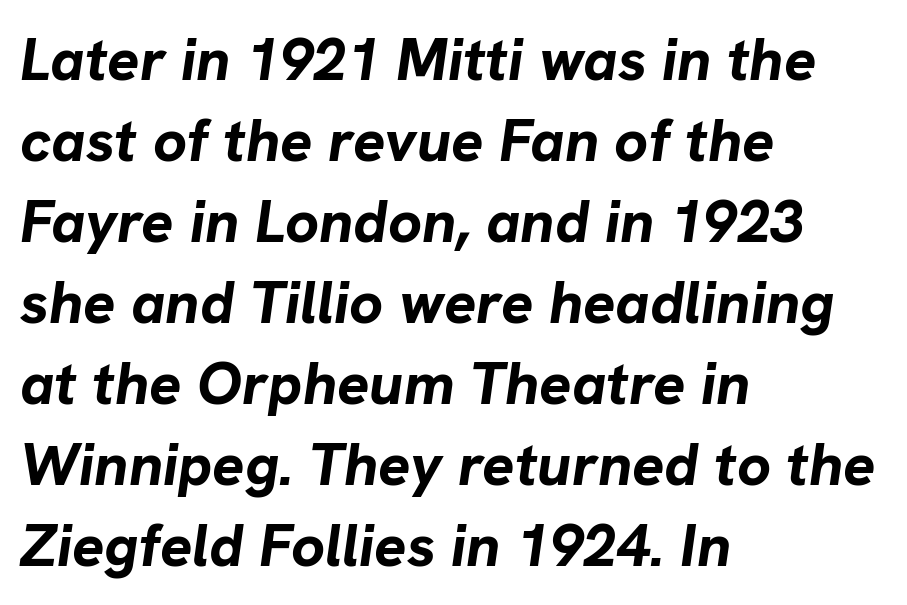
{"italic": "yes", "lean": "right", "slant_degrees": 8, "bold": "yes", "weight": "bold", "width": "normal", "stroke_contrast": "low", "x_height": "medium", "monospaced": "no", "underline": "no", "align": "left", "line_spacing": "normal", "line_spacing_ratio": 1.35, "letter_spacing": "normal", "letter_spacing_em": 0.0, "glyph_px": 60}
